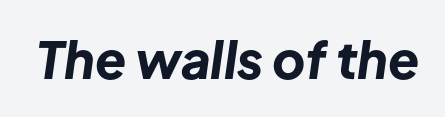
The image shows 51 px bold type, italic (leaning right); set normal letter spacing, not underlined; low stroke contrast and a medium x-height.
